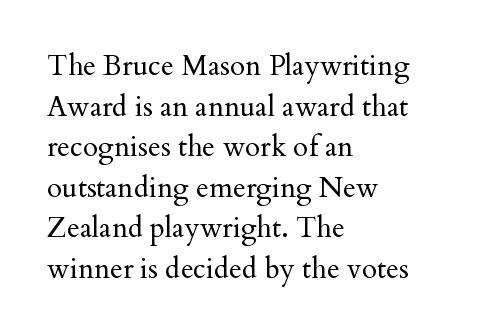
Q: Is the text bold? A: No.
Q: Is the text italic (slanted)? A: No, it is upright.
Q: Is the typeface a serif or a sans-serif typeface? A: Serif.
Q: Is the text underlined? A: No.
Q: How is the paragraph aligned? A: Left-aligned.
Q: Is the spacing between letters normal or unusually wide? A: Normal.
Q: Is the spacing between lines tight, normal or loose? A: Normal.
Q: Width (condensed, normal, or wide)? A: Normal.
Q: Stroke contrast? A: Medium.
Q: x-height? A: Small.
Q: Monospaced? A: No.
